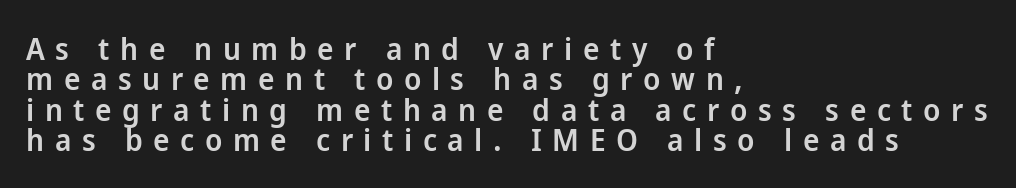
{"serif": "no", "italic": "no", "bold": "semi", "weight": "semibold", "width": "normal", "stroke_contrast": "low", "x_height": "medium", "monospaced": "no", "underline": "no", "align": "left", "line_spacing": "tight", "line_spacing_ratio": 0.98, "letter_spacing": "wide", "letter_spacing_em": 0.34, "glyph_px": 31}
